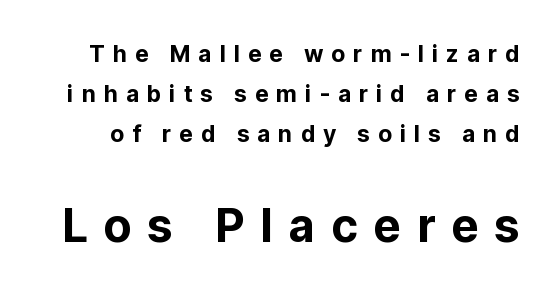
The image shows 46 px sans-serif type, upright; set line spacing 1.75x, unusually wide letter spacing (+0.34 em), not underlined; the second (bottom) block is 2.0x larger; low stroke contrast and a medium x-height.
